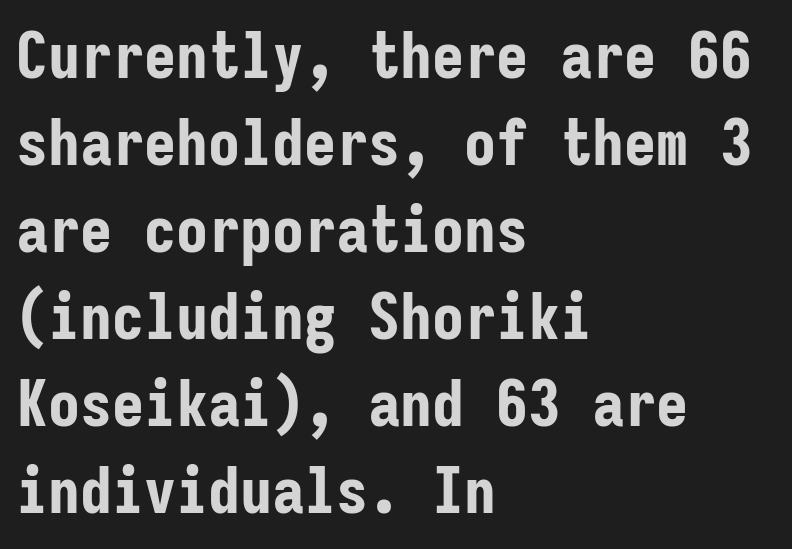
The image shows 64 px bold, condensed sans-serif type, upright, monospaced; set left-aligned, normal line spacing (1.36x), normal letter spacing, not underlined; low stroke contrast and a medium x-height.
